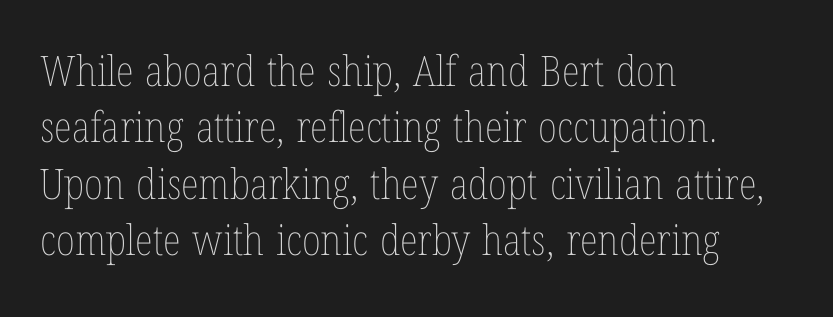
{"italic": "no", "bold": "no", "weight": "thin", "width": "condensed", "stroke_contrast": "low", "x_height": "medium", "monospaced": "no", "underline": "no", "align": "left", "line_spacing": "normal", "line_spacing_ratio": 1.34, "letter_spacing": "normal", "letter_spacing_em": 0.0, "glyph_px": 42}
